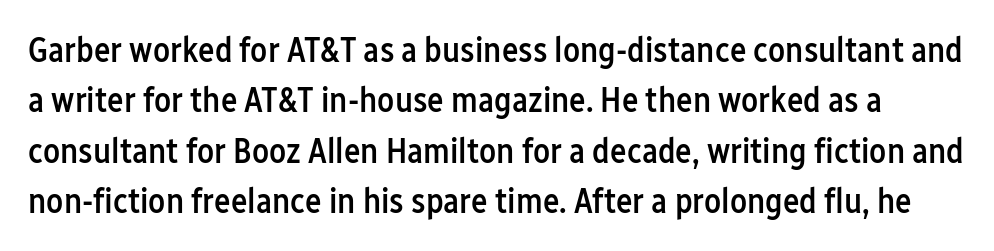
What's the leading like? Ordinary, nothing unusual. On the weight axis this lands at semibold, roughly 600. The type is set solid horizontally, with unmodified tracking. The letters advance in unequal steps, a hallmark of proportional type. Type style note: lacks serifs. The font's upright variant was chosen for this text.
